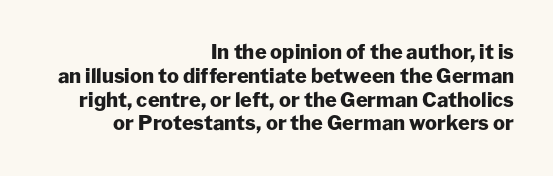
Every row of glyphs terminates at an identical x-position on the right. Is there any slant? The stems are plumb. Summary of weight: heavy, a full bold. Each word holds together tightly as a unit, with standard inter-letter gaps.
